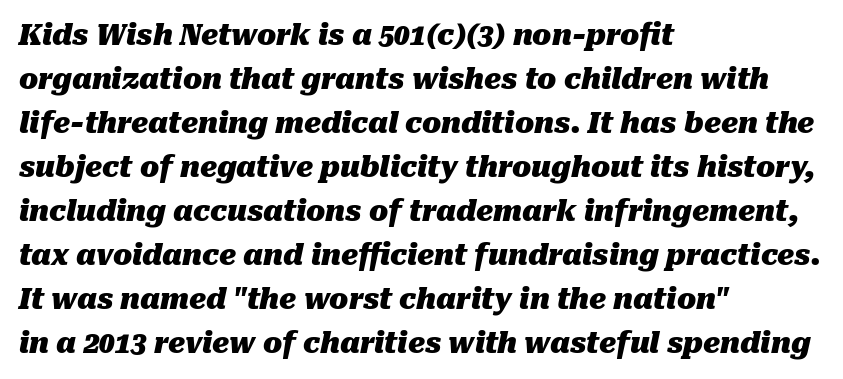
Q: Is the text bold? A: Yes.
Q: Is the text italic (slanted)? A: Yes, it leans right by about 10 degrees.
Q: Is the text underlined? A: No.
Q: How is the paragraph aligned? A: Left-aligned.
Q: Is the spacing between letters normal or unusually wide? A: Normal.
Q: Is the spacing between lines tight, normal or loose? A: Normal.
Q: Width (condensed, normal, or wide)? A: Normal.
Q: Stroke contrast? A: Medium.
Q: x-height? A: Medium.
Q: Monospaced? A: No.
